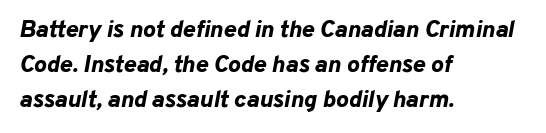
The letters are bold, with thick, heavy strokes. The rendering keeps characters at their native spacing. Leading: standard. The text block is weighted toward the left margin, trailing off unevenly rightward. The passage shown leans; its letterforms are oblique. The baseline area is clear.
